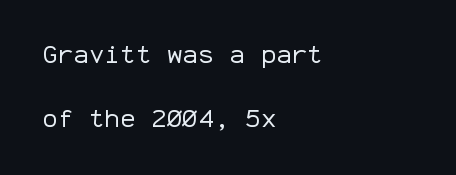
The image shows 26 px text type, upright; set left-aligned, loose line spacing (2.45x), normal letter spacing, not underlined.
